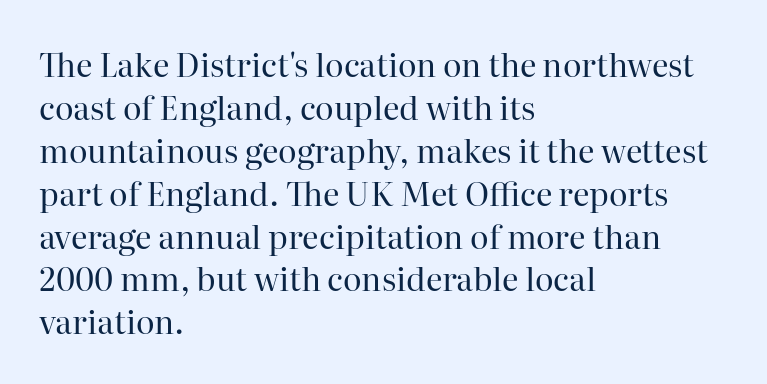
The lettering holds an erect, upright posture throughout. Students, observe: this is what conventionally led text looks like. Font category for this specimen: serif. Horizontally, the lines are justified to the leading edge only.
